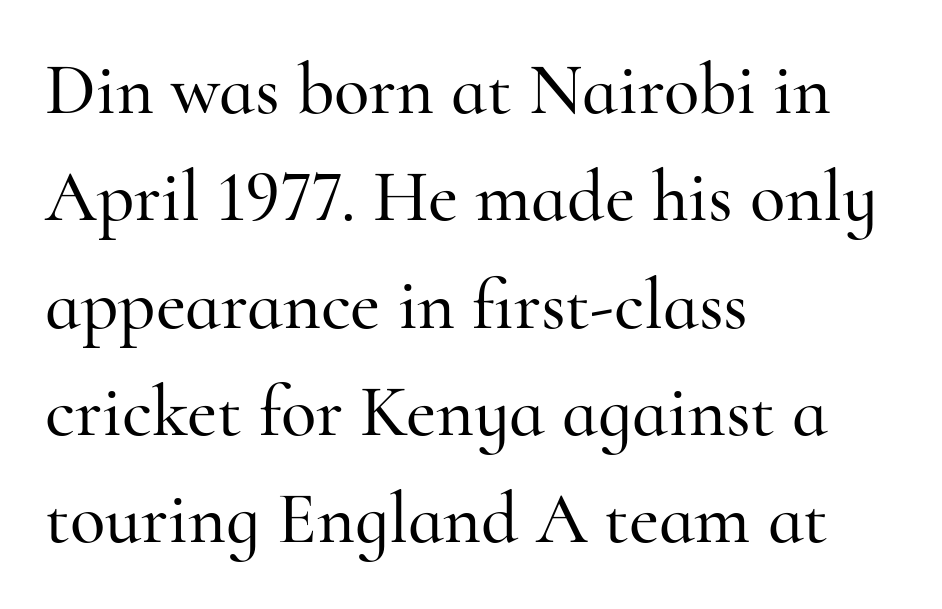
{"serif": "yes", "italic": "no", "width": "normal", "stroke_contrast": "high", "x_height": "small", "monospaced": "no", "underline": "no", "align": "left", "line_spacing": "normal", "line_spacing_ratio": 1.47, "letter_spacing": "normal", "letter_spacing_em": 0.0, "glyph_px": 73}
